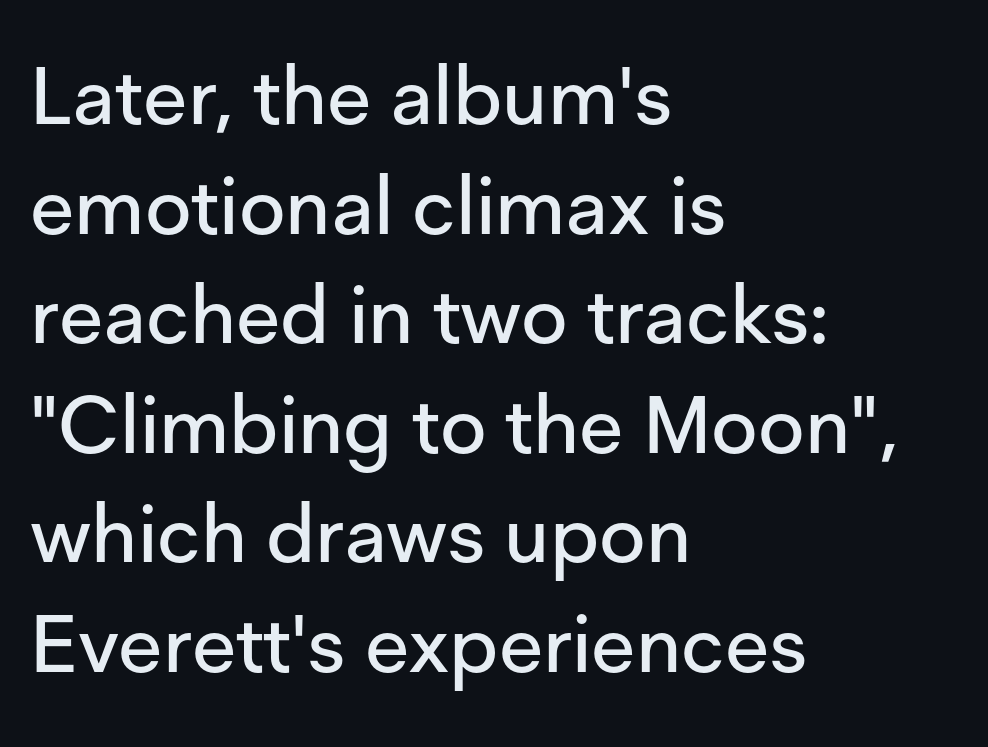
{"serif": "no", "italic": "no", "width": "normal", "stroke_contrast": "low", "x_height": "medium", "monospaced": "no", "underline": "no", "align": "left", "line_spacing": "normal", "line_spacing_ratio": 1.37, "letter_spacing": "normal", "letter_spacing_em": 0.0, "glyph_px": 80}
